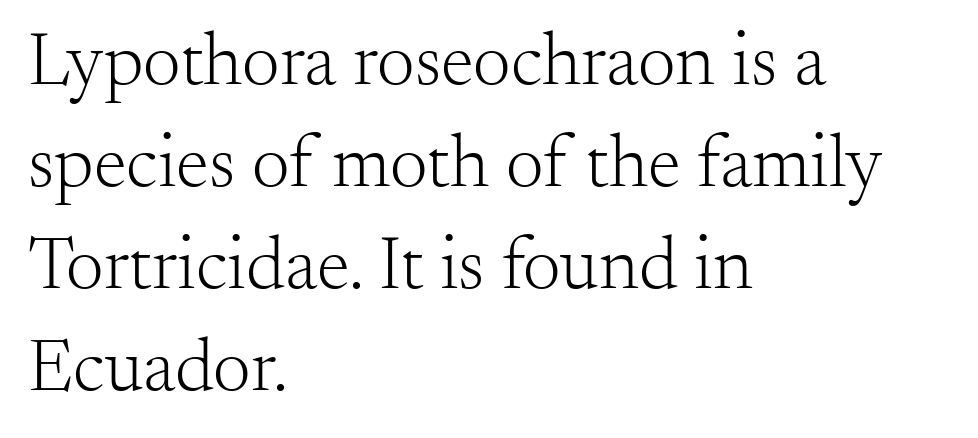
Varying glyph widths throughout — classic text-font behaviour. The face used here is seriffed, in the tradition of book romans. The font is comparable to plain body text, perhaps lighter. This sample uses plain, unmodified letter spacing.
